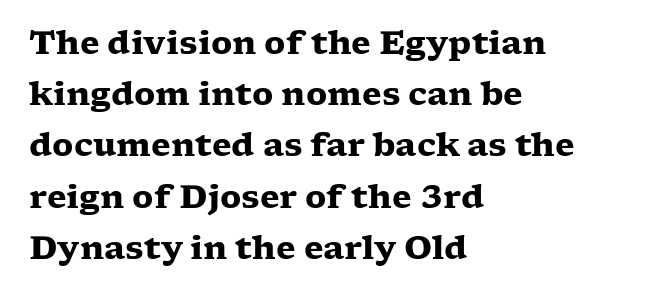
{"serif": "yes", "italic": "no", "bold": "yes", "weight": "heavy", "width": "wide", "stroke_contrast": "low", "x_height": "medium", "monospaced": "no", "underline": "no", "align": "left", "line_spacing": "normal", "line_spacing_ratio": 1.6, "letter_spacing": "normal", "letter_spacing_em": 0.0, "glyph_px": 32}
